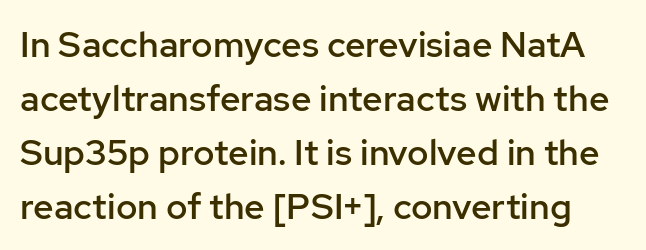
The image shows 36 px semibold sans-serif type, upright; set normal line spacing (1.5x), normal letter spacing, not underlined; low stroke contrast and a medium x-height.
